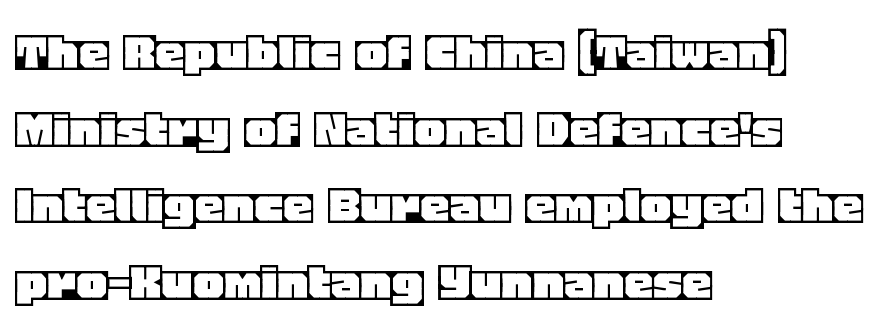
Decoration check: the copy has no underline. Horizontal alignment here is leftward, the default for most running prose. These lines are rendered in a variable-pitch font. Is there much room between lines? A standard amount, neither cramped nor airy. This rendering leaves character spacing at its baseline value.
